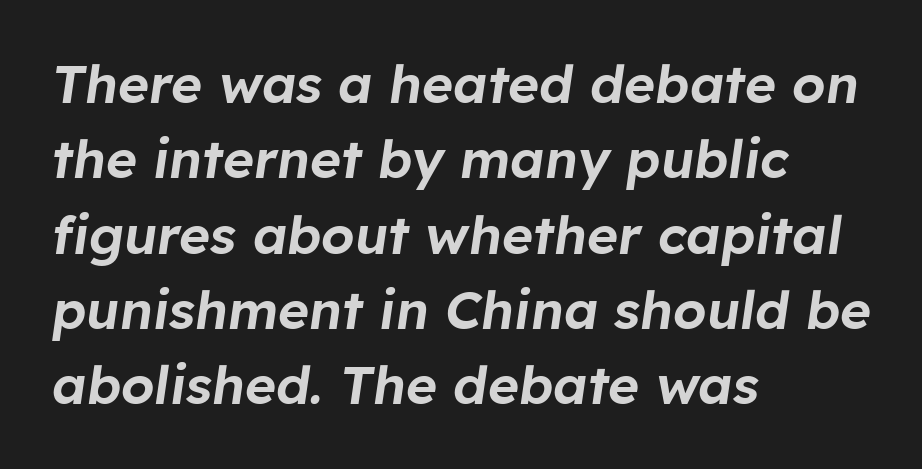
{"italic": "yes", "lean": "right", "slant_degrees": 8, "width": "normal", "stroke_contrast": "low", "x_height": "medium", "monospaced": "no", "underline": "no", "align": "left", "line_spacing": "normal", "line_spacing_ratio": 1.42, "letter_spacing": "normal", "letter_spacing_em": 0.0, "glyph_px": 53}
